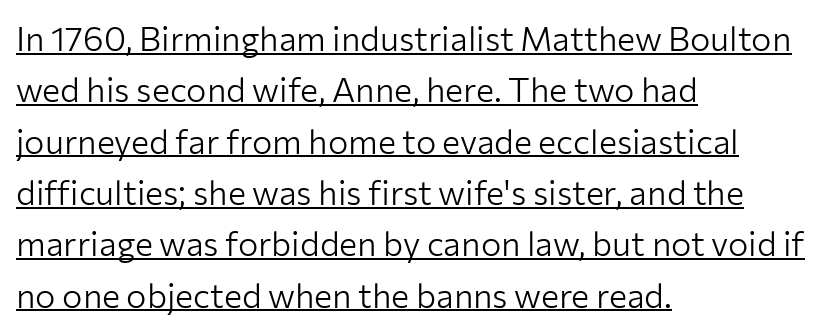
{"serif": "no", "italic": "no", "bold": "no", "weight": "light", "width": "normal", "stroke_contrast": "low", "x_height": "medium", "monospaced": "no", "underline": "yes", "align": "left", "line_spacing": "normal", "line_spacing_ratio": 1.51, "letter_spacing": "normal", "letter_spacing_em": 0.0, "glyph_px": 34}
